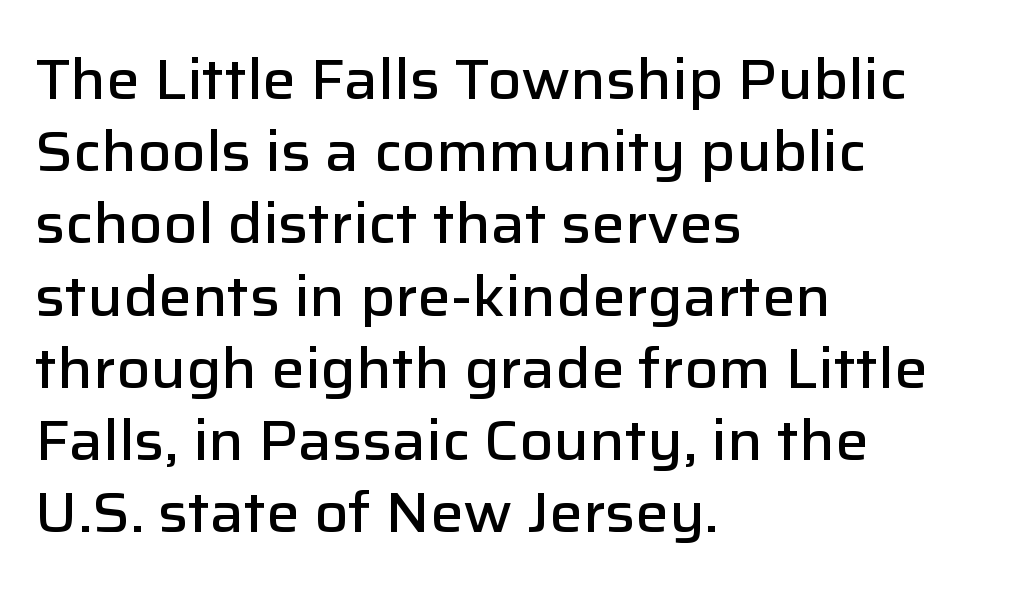
Q: Is the text bold? A: Semi-bold.
Q: Is the text italic (slanted)? A: No, it is upright.
Q: Is the typeface a serif or a sans-serif typeface? A: Sans-serif.
Q: Is the text underlined? A: No.
Q: How is the paragraph aligned? A: Left-aligned.
Q: Is the spacing between letters normal or unusually wide? A: Normal.
Q: Is the spacing between lines tight, normal or loose? A: Normal.
Q: Width (condensed, normal, or wide)? A: Normal.
Q: Stroke contrast? A: Low.
Q: x-height? A: Medium.
Q: Monospaced? A: No.
